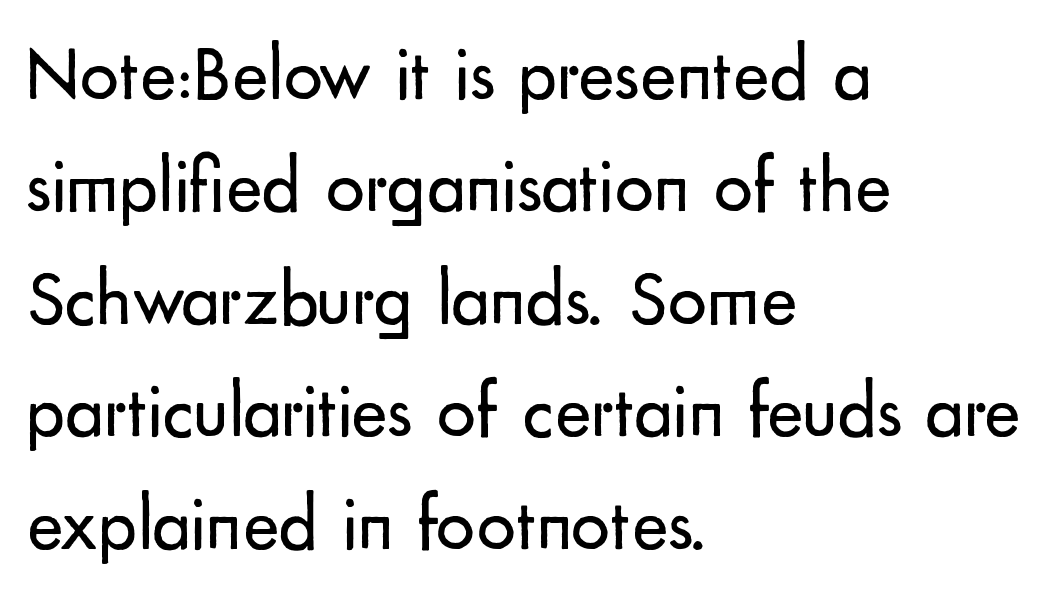
{"serif": "no", "italic": "no", "bold": "no", "weight": "regular", "width": "normal", "stroke_contrast": "low", "x_height": "small", "monospaced": "no", "underline": "no", "align": "left", "line_spacing": "normal", "line_spacing_ratio": 1.46, "letter_spacing": "normal", "letter_spacing_em": 0.0, "glyph_px": 77}
